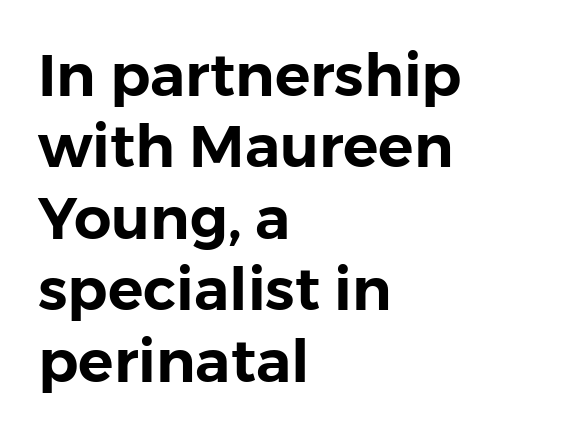
The image shows 59 px sans-serif type, upright; set left-aligned, line spacing 1.21x, normal letter spacing, not underlined; low stroke contrast and a medium x-height.
